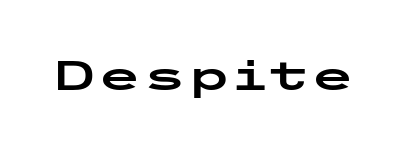
Upright lettering throughout. A typesetter would call this zero additional tracking. Regarding serifs, this sample does without them. Glance below the letters and you will spot only blank space.
